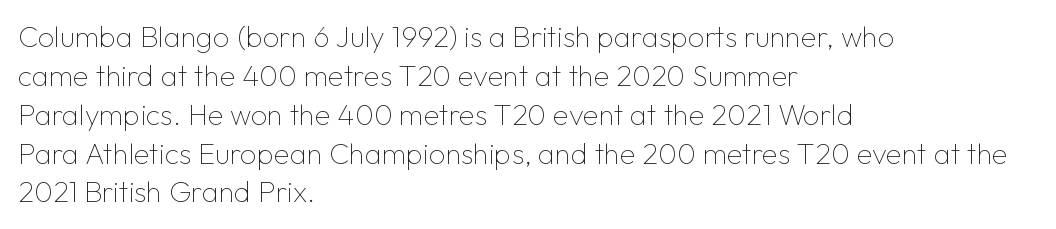
Q: Is the text bold? A: No.
Q: Is the text italic (slanted)? A: No, it is upright.
Q: Is the typeface a serif or a sans-serif typeface? A: Sans-serif.
Q: Is the text underlined? A: No.
Q: How is the paragraph aligned? A: Left-aligned.
Q: Is the spacing between letters normal or unusually wide? A: Normal.
Q: Is the spacing between lines tight, normal or loose? A: Normal.
Q: Width (condensed, normal, or wide)? A: Normal.
Q: Stroke contrast? A: Low.
Q: x-height? A: Medium.
Q: Monospaced? A: No.
